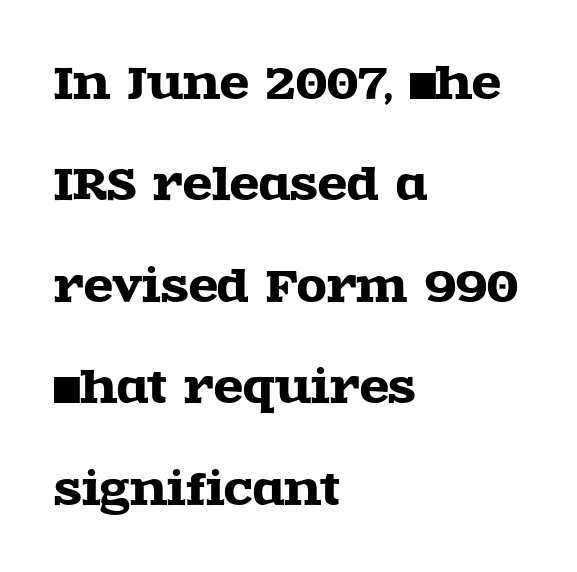
Italic? Not at all — the glyphs are vertical. Does extra space separate the letters? No, they use regular spacing. The area under the type is left untouched. Each letter keeps its own natural width here, so spacing adapts to shape. A great deal of white space separates one row of letters from the next.
